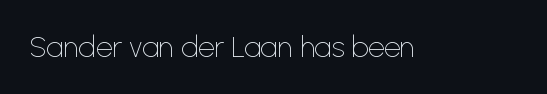
The image shows 29 px thin sans-serif type, upright; set normal letter spacing, not underlined; low stroke contrast and a medium x-height.
